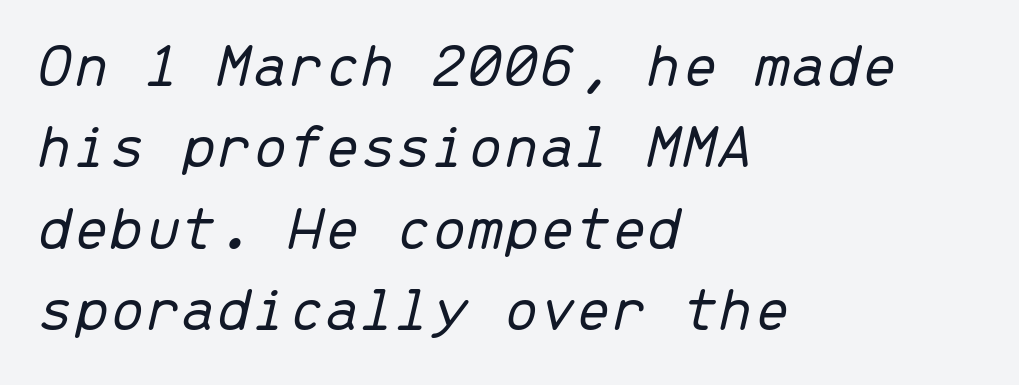
{"italic": "yes", "lean": "right", "slant_degrees": 13, "bold": "no", "weight": "light", "width": "normal", "stroke_contrast": "low", "x_height": "medium", "monospaced": "yes", "underline": "no", "align": "left", "line_spacing": "normal", "line_spacing_ratio": 1.27, "letter_spacing": "normal", "letter_spacing_em": 0.0, "glyph_px": 64}
